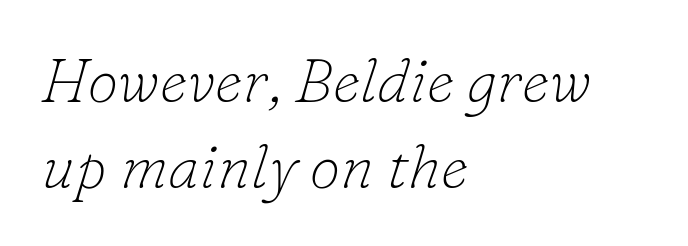
The image shows 62 px thin serif type, italic (leaning right); set left-aligned, normal line spacing (1.39x), normal letter spacing, not underlined; low stroke contrast and a small x-height.
